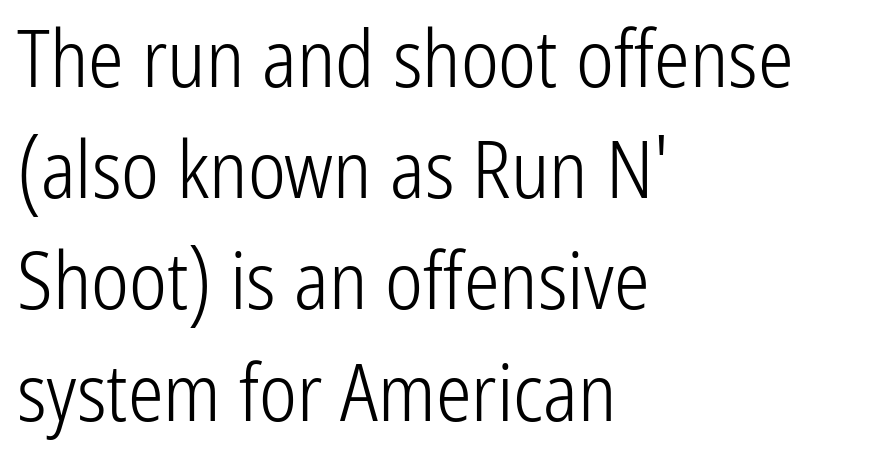
The image shows 80 px light, condensed sans-serif type, upright; set left-aligned, normal line spacing (1.39x), normal letter spacing, not underlined; low stroke contrast and a medium x-height.
